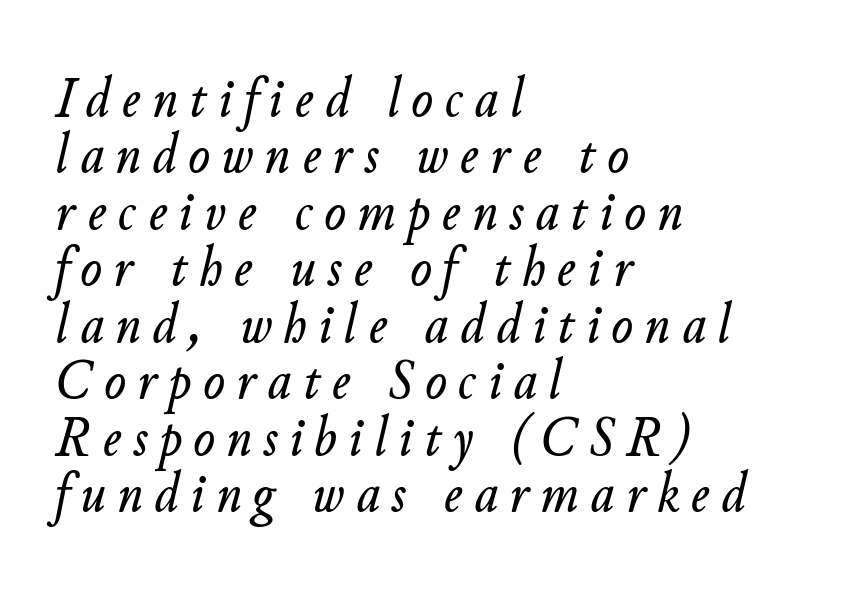
You could not count columns in this text — the font is proportionally spaced. Baseline-to-baseline distance is barely more than the letter height. This rendering widens character spacing well past its baseline value. Italic? Definitely — the glyphs are oblique. These lines stack with their left ends in a neat column.
